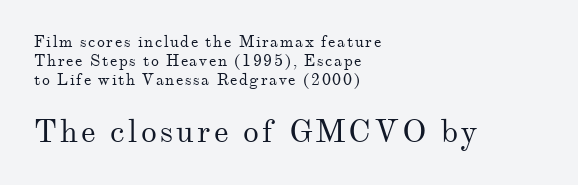
Q: Is the text bold? A: No.
Q: Is the text italic (slanted)? A: No, it is upright.
Q: Is the typeface a serif or a sans-serif typeface? A: Serif.
Q: Is the text underlined? A: No.
Q: How is the paragraph aligned? A: Left-aligned.
Q: Which block of text is set in a larger size, the first (top) or the second (bottom)? A: The second (bottom) one.
Q: Width (condensed, normal, or wide)? A: Normal.
Q: Stroke contrast? A: Medium.
Q: x-height? A: Small.
Q: Monospaced? A: No.
